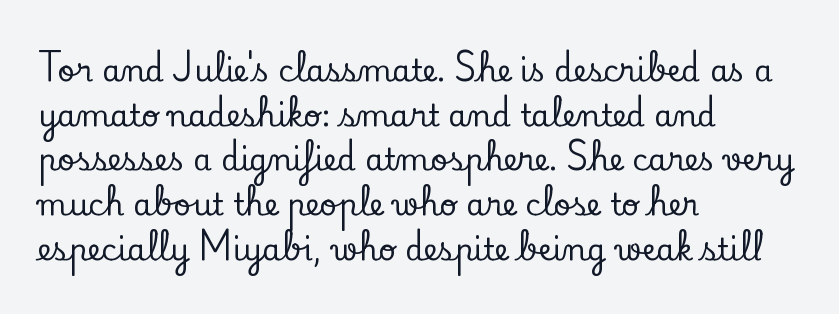
Is there much room between lines? A standard amount, neither cramped nor airy. The zone under the glyphs is completely vacant. Does the lettering tilt? It doesn't — this is upright. Default kerning and tracking; the words read as compact shapes. Does the copy run flush right? No — it runs flush left.
